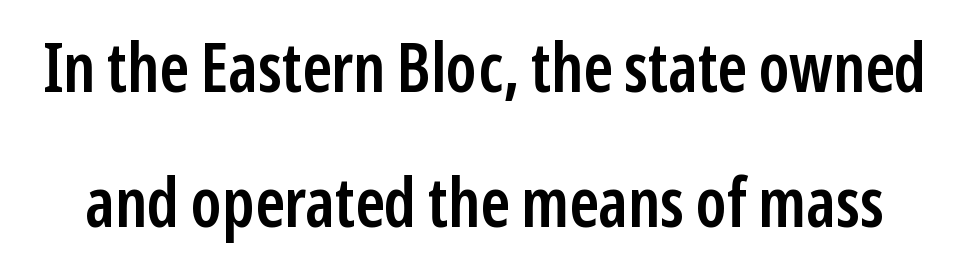
The zone under the glyphs is completely vacant. Widely set lines give the paragraph a tall, airy silhouette. What kind of face is this? One without serifs — a sans. Weight check: semibold — heavier than regular, not quite bold.
